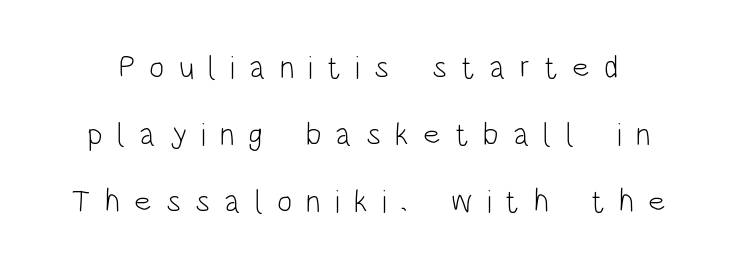
The image shows 32 px light, condensed sans-serif type, upright; set loose line spacing (2.1x), unusually wide letter spacing (+0.44 em), not underlined; low stroke contrast and a large x-height.
